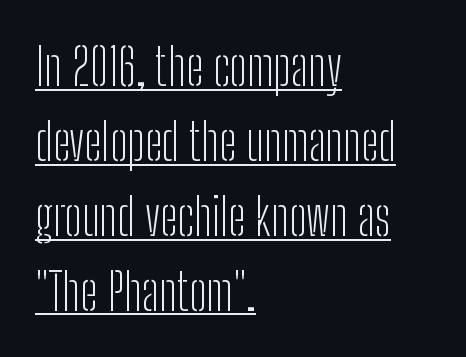
The image shows 51 px light, condensed sans-serif type, upright; set left-aligned, normal line spacing (1.47x), normal letter spacing, underlined; low stroke contrast and a medium x-height.
